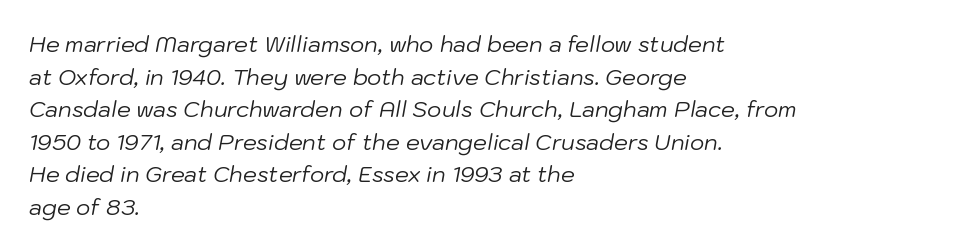
The image shows 22 px text type, italic (leaning right); set left-aligned, normal line spacing (1.48x), normal letter spacing, not underlined.
